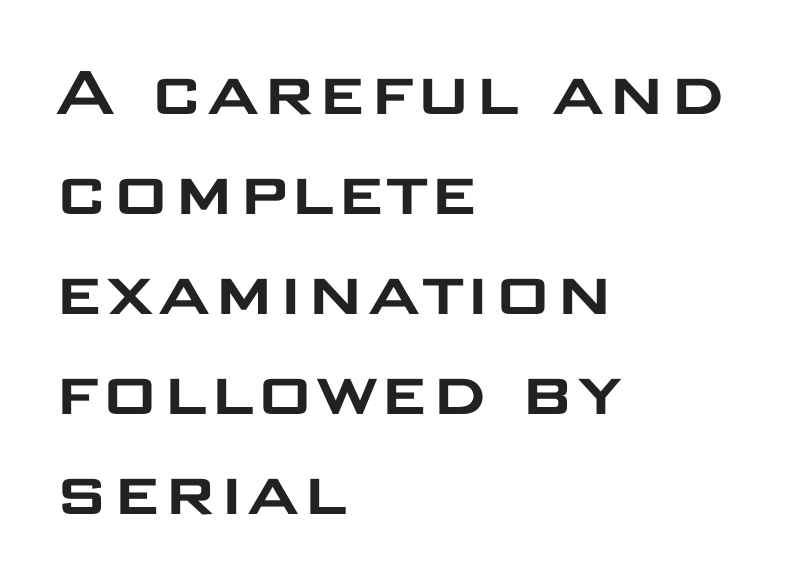
The image shows 80 px wide sans-serif type, upright; set left-aligned, normal line spacing (1.25x), normal letter spacing, not underlined; low stroke contrast and a large x-height.
